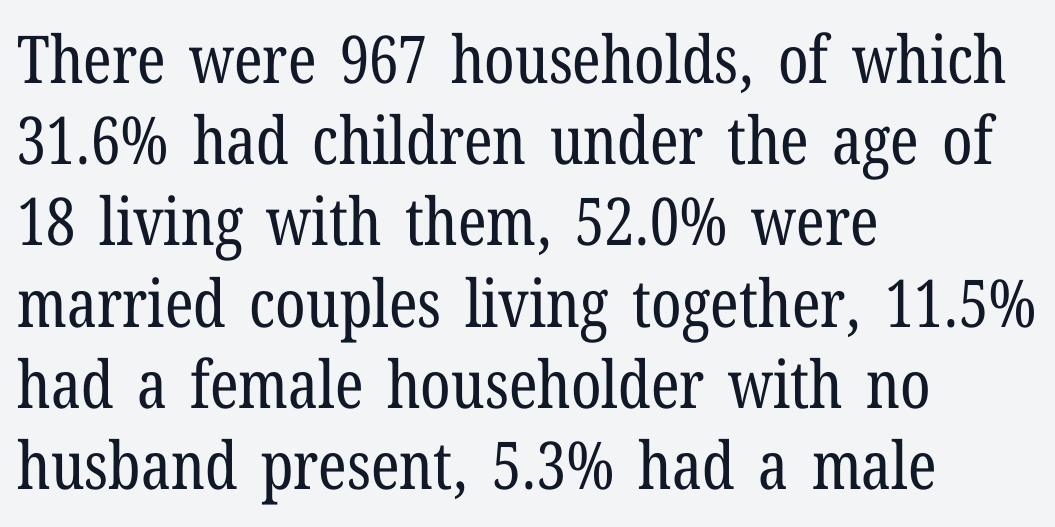
Varying glyph widths throughout — classic text-font behaviour. Ordinary non-slanted type is in use. The passage shown is not bold in any degree. The paragraph shown leans on its left margin. The string is rendered with underlining switched off.
